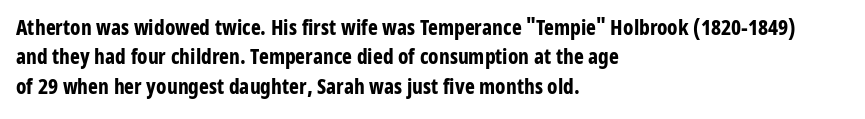
{"italic": "no", "bold": "yes", "underline": "no", "align": "left", "line_spacing": "normal", "line_spacing_ratio": 1.4, "letter_spacing": "normal", "letter_spacing_em": 0.0, "glyph_px": 21}
